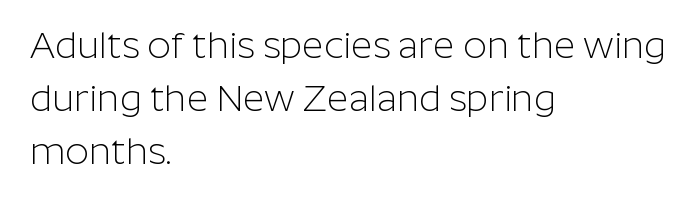
{"serif": "no", "italic": "no", "bold": "no", "weight": "light", "width": "normal", "stroke_contrast": "low", "x_height": "medium", "monospaced": "no", "underline": "no", "align": "left", "line_spacing": "normal", "line_spacing_ratio": 1.43, "letter_spacing": "normal", "letter_spacing_em": 0.0, "glyph_px": 37}
